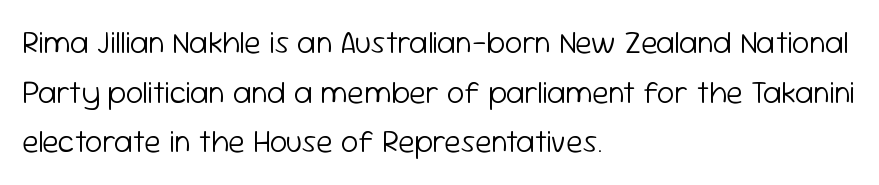
The image shows 31 px light sans-serif type, upright; set left-aligned, normal line spacing (1.6x), normal letter spacing, not underlined; low stroke contrast and a medium x-height.
